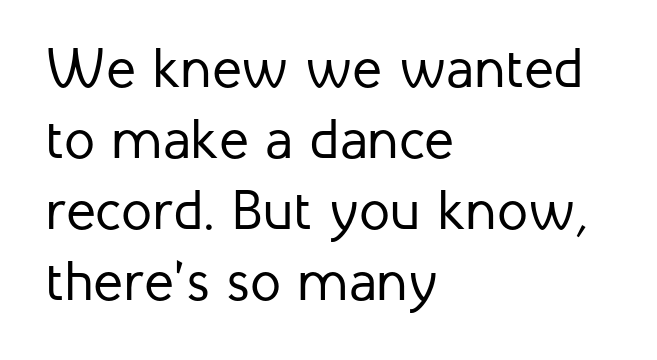
{"serif": "no", "italic": "no", "bold": "no", "weight": "regular", "width": "normal", "stroke_contrast": "low", "x_height": "medium", "monospaced": "no", "underline": "no", "align": "left", "line_spacing": "normal", "line_spacing_ratio": 1.27, "letter_spacing": "normal", "letter_spacing_em": 0.0, "glyph_px": 56}
